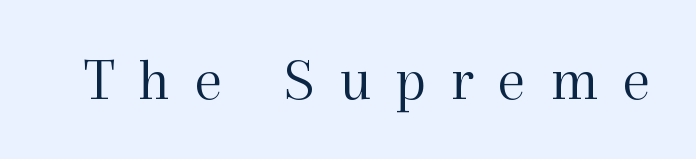
{"serif": "yes", "italic": "no", "bold": "no", "weight": "light", "width": "normal", "x_height": "medium", "monospaced": "no", "underline": "no", "letter_spacing": "wide", "letter_spacing_em": 0.4, "glyph_px": 61}
